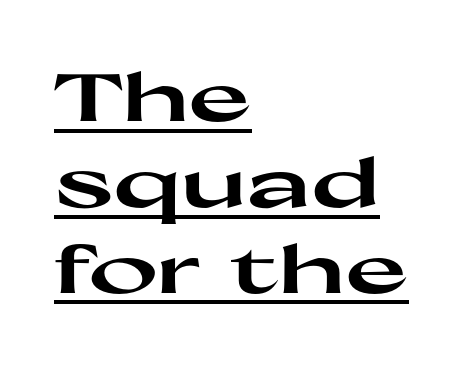
The image shows 67 px heavy, wide sans-serif type, upright; set left-aligned, normal line spacing (1.28x), normal letter spacing, underlined; high stroke contrast and a medium x-height.
